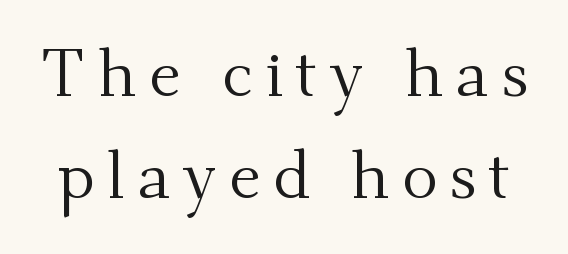
Q: Is the text bold? A: No.
Q: Is the text italic (slanted)? A: No, it is upright.
Q: Is the typeface a serif or a sans-serif typeface? A: Serif.
Q: Is the text underlined? A: No.
Q: Is the spacing between lines tight, normal or loose? A: Normal.
Q: Width (condensed, normal, or wide)? A: Normal.
Q: Stroke contrast? A: Medium.
Q: x-height? A: Small.
Q: Monospaced? A: No.
